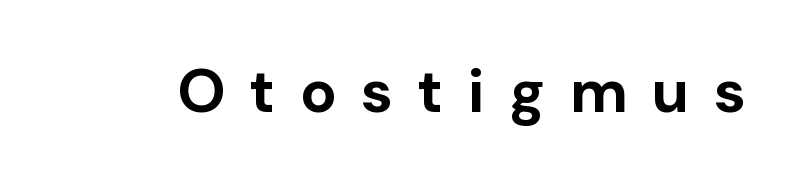
Q: Is the text bold? A: Yes.
Q: Is the text italic (slanted)? A: No, it is upright.
Q: Is the typeface a serif or a sans-serif typeface? A: Sans-serif.
Q: Is the text underlined? A: No.
Q: Is the spacing between letters normal or unusually wide? A: Unusually wide.
Q: Width (condensed, normal, or wide)? A: Normal.
Q: Stroke contrast? A: Low.
Q: x-height? A: Medium.
Q: Monospaced? A: No.
